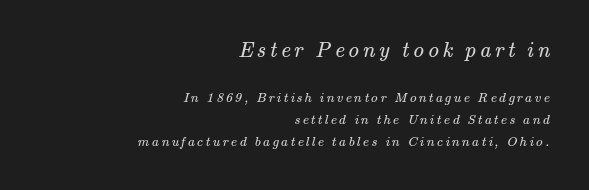
This reads as an unemphasized weight, regular at the heaviest. The leading is moderate, giving the passage an even texture. The first block has been scaled up relative to the second. The typesetter chose a ragged-left arrangement here. Rule under the text: the space is simply empty.
